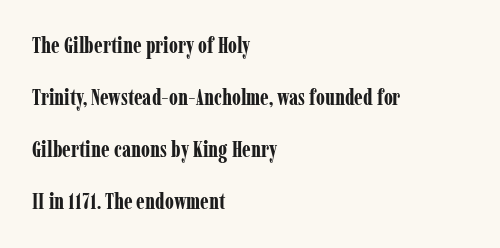
The image shows 22 px bold type, upright; set left-aligned, loose line spacing (2.37x), normal letter spacing, not underlined.
